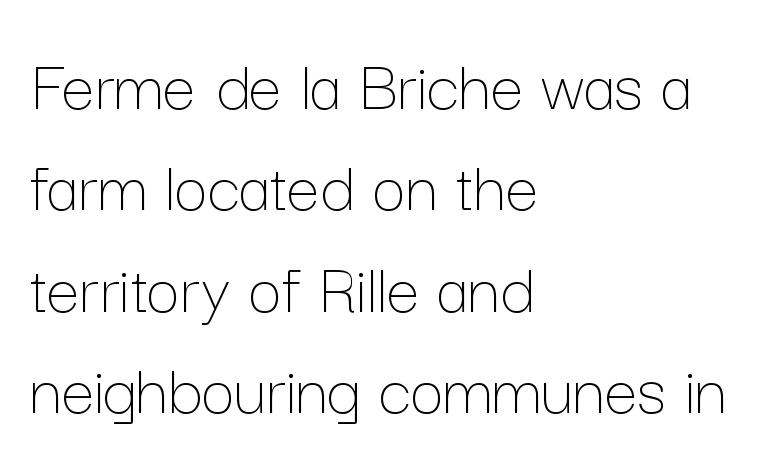
Q: Is the text bold? A: No.
Q: Is the text italic (slanted)? A: No, it is upright.
Q: Is the text underlined? A: No.
Q: How is the paragraph aligned? A: Left-aligned.
Q: Is the spacing between letters normal or unusually wide? A: Normal.
Q: Is the spacing between lines tight, normal or loose? A: Normal.
Q: Width (condensed, normal, or wide)? A: Normal.
Q: Stroke contrast? A: Low.
Q: x-height? A: Medium.
Q: Monospaced? A: No.
